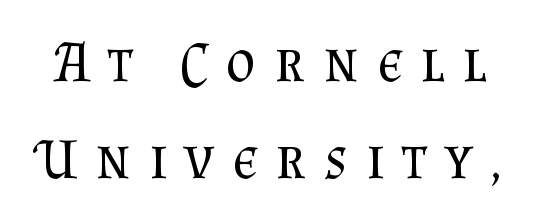
Spacing verdict: proportional, widths tailored to each character. In terms of letterspacing, this is a distinctly airy, spread setting. Vertically, the passage feels balanced, rows spaced as you'd expect. Little horizontal feet cap the strokes, marking this as serif type.
